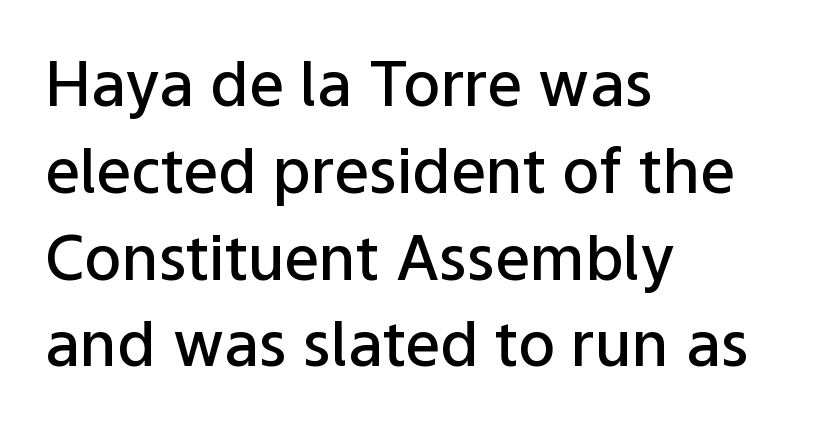
Q: Is the text bold? A: Semi-bold.
Q: Is the text italic (slanted)? A: No, it is upright.
Q: Is the typeface a serif or a sans-serif typeface? A: Sans-serif.
Q: Is the text underlined? A: No.
Q: How is the paragraph aligned? A: Left-aligned.
Q: Is the spacing between letters normal or unusually wide? A: Normal.
Q: Is the spacing between lines tight, normal or loose? A: Normal.
Q: Width (condensed, normal, or wide)? A: Normal.
Q: Stroke contrast? A: Low.
Q: x-height? A: Medium.
Q: Monospaced? A: No.
